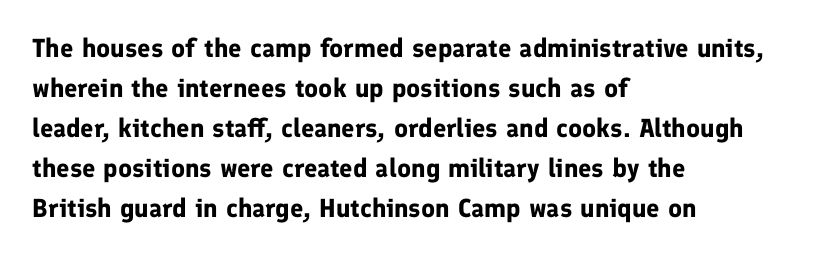
Q: Is the text bold? A: Yes.
Q: Is the text italic (slanted)? A: No, it is upright.
Q: Is the text underlined? A: No.
Q: How is the paragraph aligned? A: Left-aligned.
Q: Is the spacing between letters normal or unusually wide? A: Normal.
Q: Is the spacing between lines tight, normal or loose? A: Normal.
